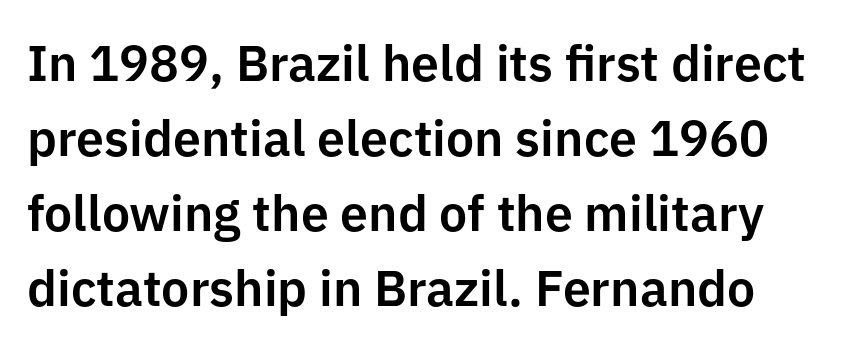
Q: Is the text italic (slanted)? A: No, it is upright.
Q: Is the typeface a serif or a sans-serif typeface? A: Sans-serif.
Q: Is the text underlined? A: No.
Q: Is the spacing between letters normal or unusually wide? A: Normal.
Q: Is the spacing between lines tight, normal or loose? A: Normal.
Q: Width (condensed, normal, or wide)? A: Normal.
Q: Stroke contrast? A: Low.
Q: x-height? A: Medium.
Q: Monospaced? A: No.
